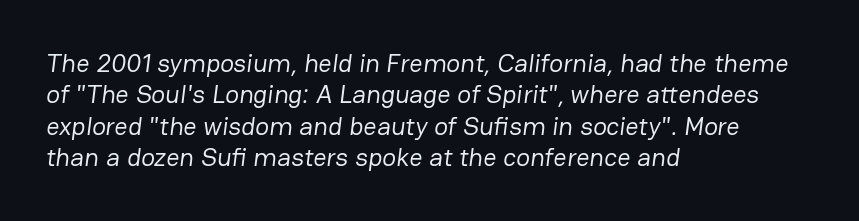
{"bold": "no", "underline": "no", "align": "left", "line_spacing_ratio": 1.21, "letter_spacing": "normal", "letter_spacing_em": 0.0, "glyph_px": 26}
